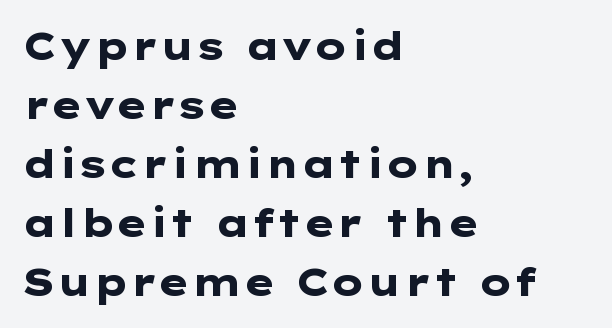
The space between consecutive lines is moderate. Every letter is thick-stroked: bold, no question. Serifs: no, the terminals of the letterforms are clean. Visually the block forms a straight wall on the left and a jagged coastline on the right.
